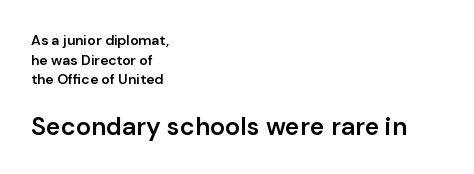
Q: Is the text bold? A: Semi-bold.
Q: Is the text italic (slanted)? A: No, it is upright.
Q: Is the text underlined? A: No.
Q: How is the paragraph aligned? A: Left-aligned.
Q: Is the spacing between letters normal or unusually wide? A: Normal.
Q: Is the spacing between lines tight, normal or loose? A: Normal.
Q: Which block of text is set in a larger size, the first (top) or the second (bottom)? A: The second (bottom) one.
